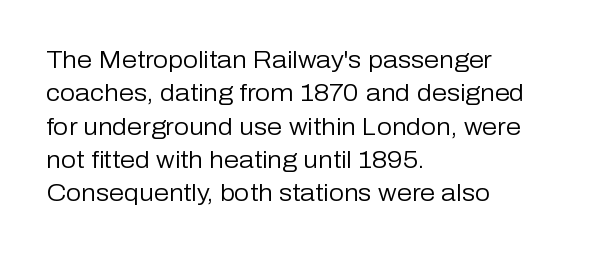
{"italic": "no", "bold": "no", "underline": "no", "align": "left", "line_spacing": "normal", "line_spacing_ratio": 1.39, "letter_spacing": "normal", "letter_spacing_em": 0.0, "glyph_px": 24}
